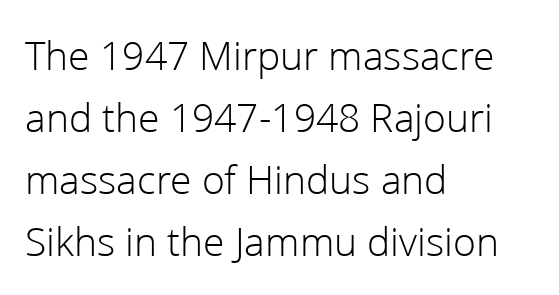
Q: Is the text bold? A: No.
Q: Is the text italic (slanted)? A: No, it is upright.
Q: Is the typeface a serif or a sans-serif typeface? A: Sans-serif.
Q: Is the text underlined? A: No.
Q: How is the paragraph aligned? A: Left-aligned.
Q: Is the spacing between letters normal or unusually wide? A: Normal.
Q: Is the spacing between lines tight, normal or loose? A: Normal.
Q: Width (condensed, normal, or wide)? A: Normal.
Q: Stroke contrast? A: Low.
Q: x-height? A: Medium.
Q: Monospaced? A: No.
